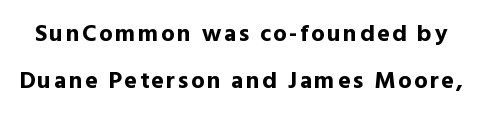
{"italic": "no", "bold": "yes", "underline": "no", "line_spacing": "loose", "line_spacing_ratio": 1.97, "glyph_px": 24}
